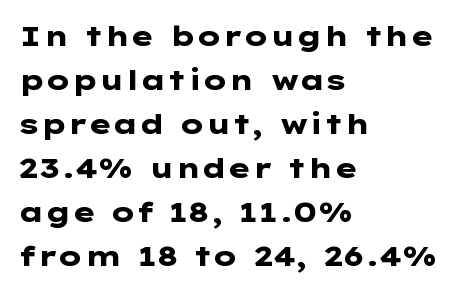
In terms of weight, the rendering is a true, heavy bold. Posture: upright roman. The tracking reads as untouched default to a designer's eye. Serifs: no, the terminals of the letterforms are clean. The lines sit at an ordinary, default distance from one another.
